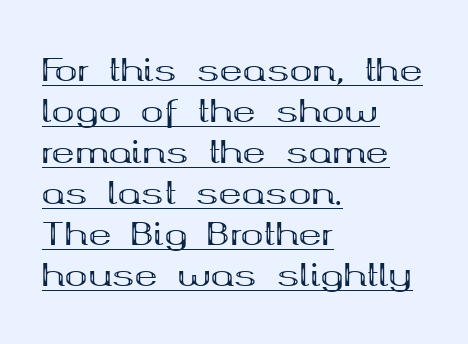
Q: Is the text bold? A: Yes.
Q: Is the text italic (slanted)? A: No, it is upright.
Q: Is the typeface a serif or a sans-serif typeface? A: Serif.
Q: Is the text underlined? A: Yes.
Q: How is the paragraph aligned? A: Left-aligned.
Q: Is the spacing between letters normal or unusually wide? A: Normal.
Q: Is the spacing between lines tight, normal or loose? A: Normal.
Q: Width (condensed, normal, or wide)? A: Wide.
Q: Stroke contrast? A: Medium.
Q: x-height? A: Medium.
Q: Monospaced? A: No.
